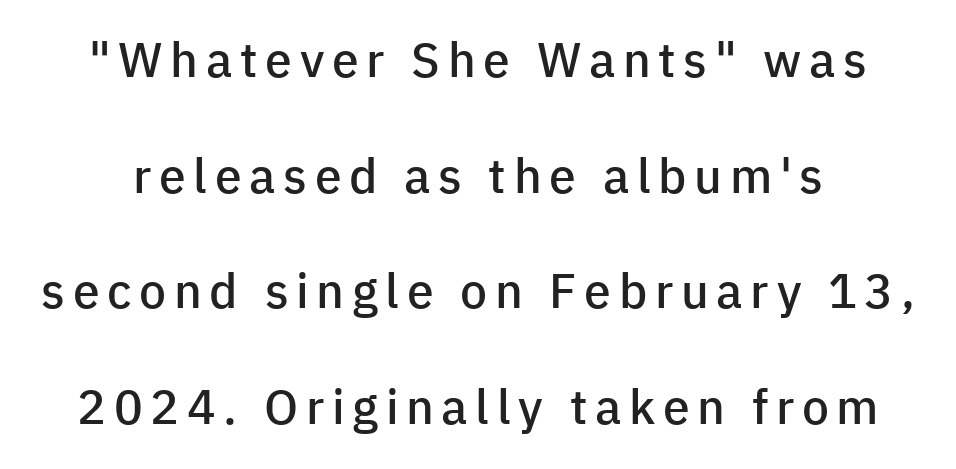
The image shows 48 px semibold sans-serif type, upright; set loose line spacing (2.41x), not underlined; low stroke contrast and a medium x-height.
